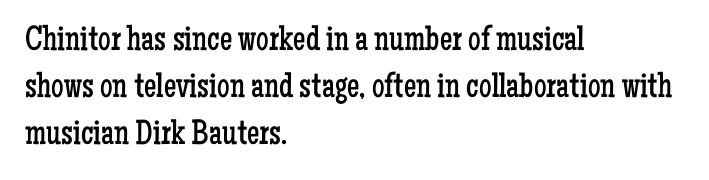
Q: Is the text bold? A: No.
Q: Is the text italic (slanted)? A: No, it is upright.
Q: Is the typeface a serif or a sans-serif typeface? A: Serif.
Q: Is the text underlined? A: No.
Q: How is the paragraph aligned? A: Left-aligned.
Q: Is the spacing between letters normal or unusually wide? A: Normal.
Q: Is the spacing between lines tight, normal or loose? A: Normal.
Q: Width (condensed, normal, or wide)? A: Condensed.
Q: Stroke contrast? A: Low.
Q: x-height? A: Medium.
Q: Monospaced? A: No.
